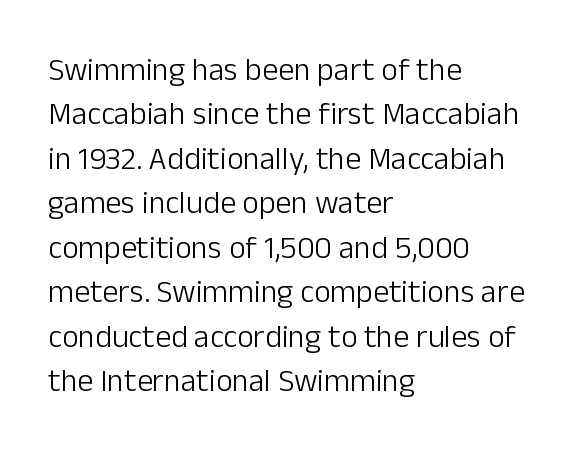
The image shows 32 px light sans-serif type, upright; set left-aligned, normal line spacing (1.39x), normal letter spacing, not underlined; low stroke contrast and a medium x-height.
